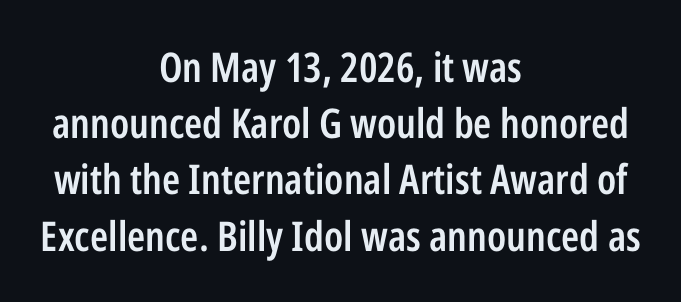
{"serif": "no", "italic": "no", "bold": "semi", "weight": "semibold", "width": "condensed", "stroke_contrast": "low", "x_height": "medium", "monospaced": "no", "underline": "no", "align": "center", "line_spacing": "normal", "line_spacing_ratio": 1.37, "letter_spacing": "normal", "letter_spacing_em": 0.0, "glyph_px": 41}
